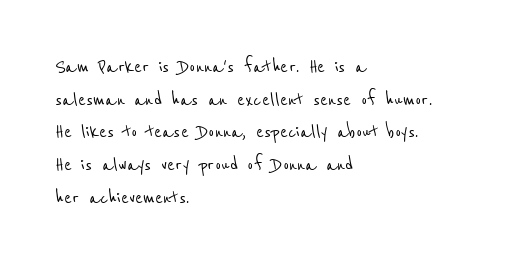
Is the block centered? No — it sits flush against the left margin. Check under the words: just untouched page. What's the leading like? Ordinary, nothing unusual. Inter-character spacing is left at the font's built-in metrics.
